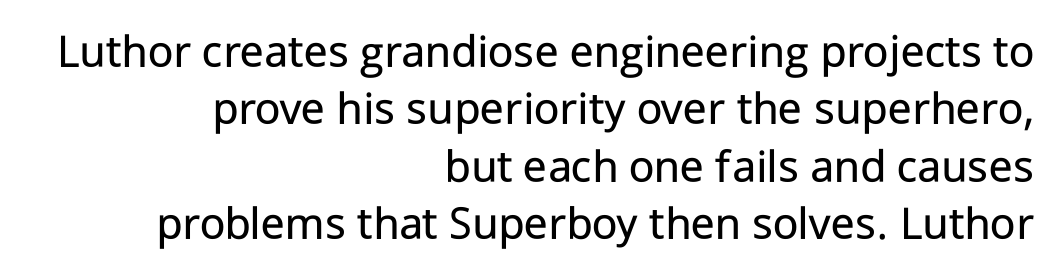
The image shows 49 px regular-weight sans-serif type, upright; set right-aligned, line spacing 1.17x, normal letter spacing, not underlined; low stroke contrast and a medium x-height.
